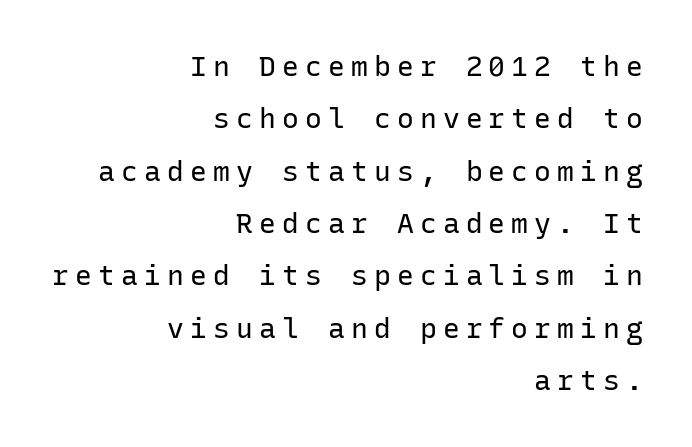
The gap between lines stays unmarked. Note the uniform advance width — an 'i' takes as much space as an 'm'. Notice how the passage keeps a crisp vertical edge on the right only. Vertical strokes here are truly vertical. The characters display no serif detailing; their extremities are plain. Look at the tracking — it's clearly loosened, letters drifting apart.
